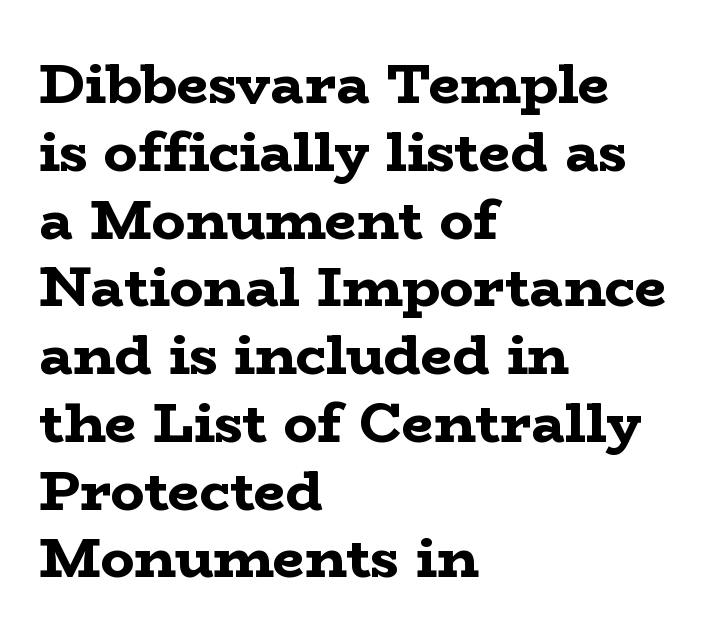
The image shows 56 px bold, wide serif type, upright; set left-aligned, line spacing 1.21x, normal letter spacing, not underlined; low stroke contrast and a medium x-height.
